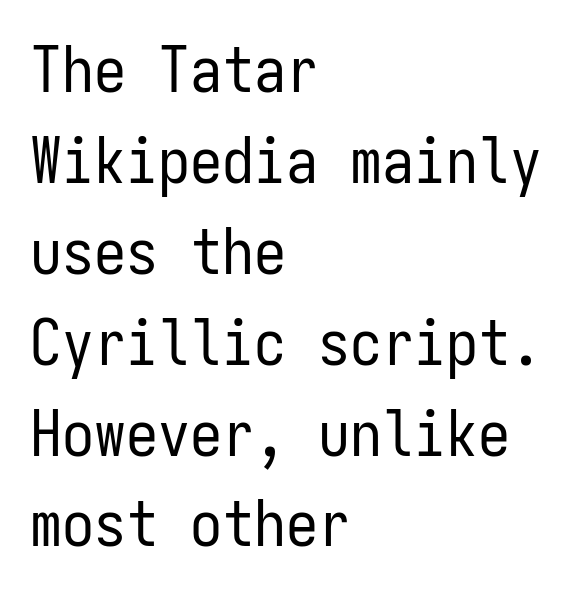
Q: Is the text bold? A: No.
Q: Is the text italic (slanted)? A: No, it is upright.
Q: Is the typeface a serif or a sans-serif typeface? A: Sans-serif.
Q: Is the text underlined? A: No.
Q: How is the paragraph aligned? A: Left-aligned.
Q: Is the spacing between letters normal or unusually wide? A: Normal.
Q: Is the spacing between lines tight, normal or loose? A: Normal.
Q: Width (condensed, normal, or wide)? A: Condensed.
Q: Stroke contrast? A: Low.
Q: x-height? A: Medium.
Q: Monospaced? A: Yes.
